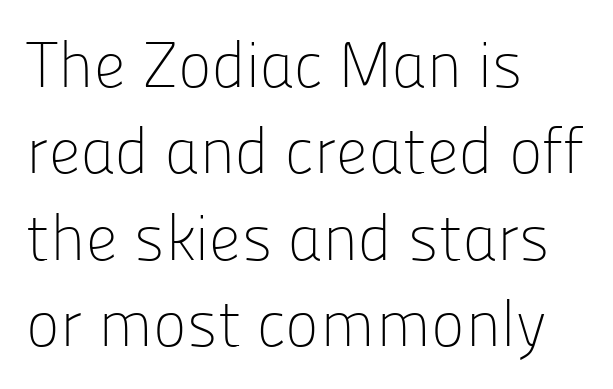
{"serif": "no", "italic": "no", "bold": "no", "weight": "light", "width": "normal", "stroke_contrast": "low", "x_height": "medium", "monospaced": "no", "underline": "no", "align": "left", "line_spacing": "normal", "line_spacing_ratio": 1.35, "letter_spacing": "normal", "letter_spacing_em": 0.0, "glyph_px": 64}
